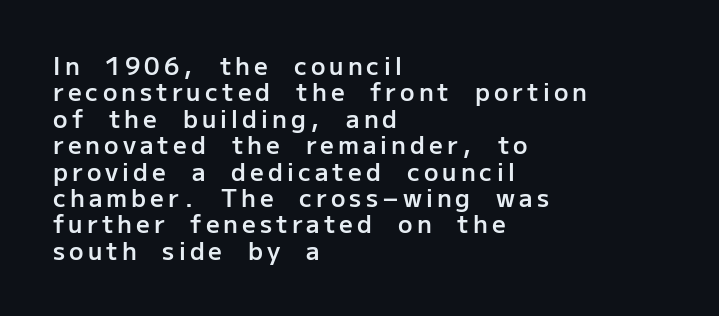
Q: Is the text bold? A: Semi-bold.
Q: Is the text italic (slanted)? A: No, it is upright.
Q: Is the text underlined? A: No.
Q: How is the paragraph aligned? A: Left-aligned.
Q: Is the spacing between lines tight, normal or loose? A: Tight.
